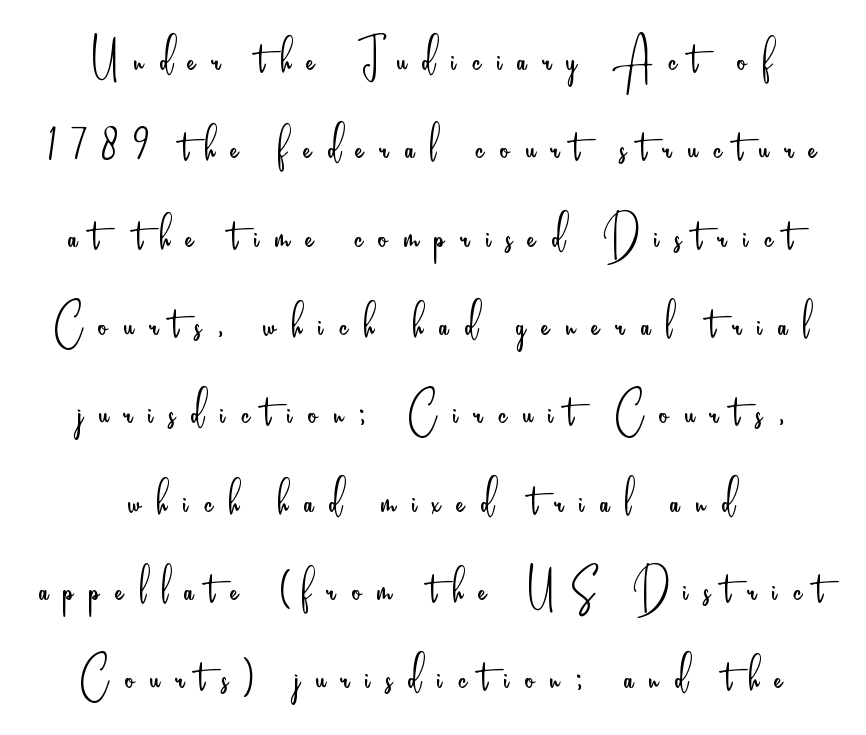
The image shows 57 px light, condensed sans-serif type; set centered, normal line spacing (1.55x), unusually wide letter spacing (+0.28 em), not underlined; low stroke contrast and a small x-height.
